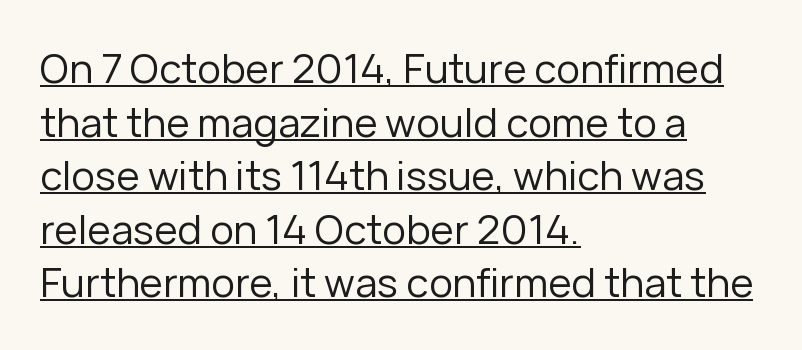
Notice how the passage keeps a crisp vertical edge on the left only. Note: no serifs on the glyphs. The axis of the letterforms is exactly vertical. Think of a printed novel: that variable character pitch is what you see here. A typesetter would call this zero additional tracking.
